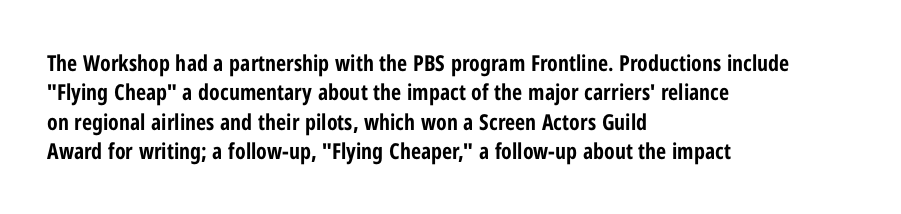
The image shows 22 px bold type, upright; set left-aligned, normal line spacing (1.34x), normal letter spacing, not underlined.
